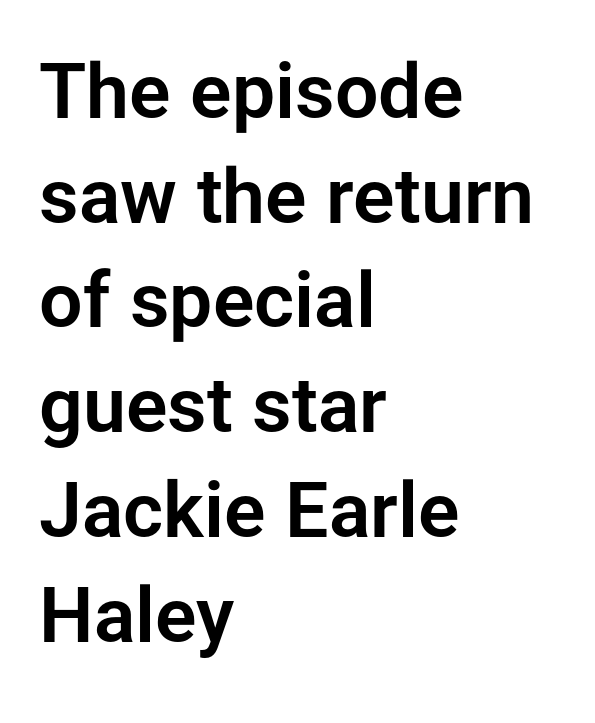
{"serif": "no", "italic": "no", "width": "normal", "stroke_contrast": "low", "x_height": "medium", "monospaced": "no", "underline": "no", "align": "left", "line_spacing": "normal", "line_spacing_ratio": 1.36, "letter_spacing": "normal", "letter_spacing_em": 0.0, "glyph_px": 77}
